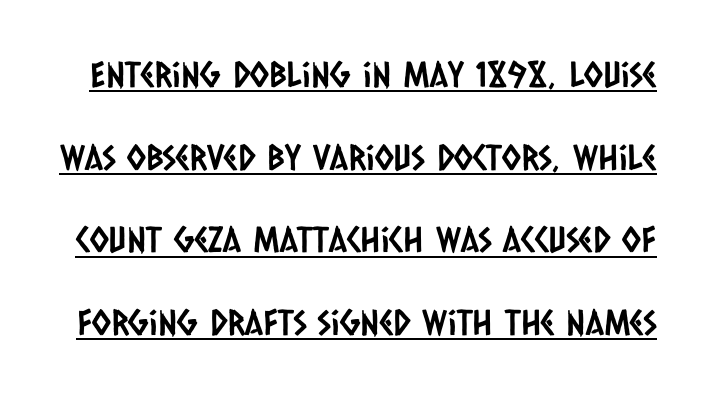
Airy leading. Varying glyph widths throughout — classic text-font behaviour. Glance below the letters and you will spot a drawn line. The passage shown is typeset with a sans-serif family. There is no visible air inserted between adjacent glyphs.
